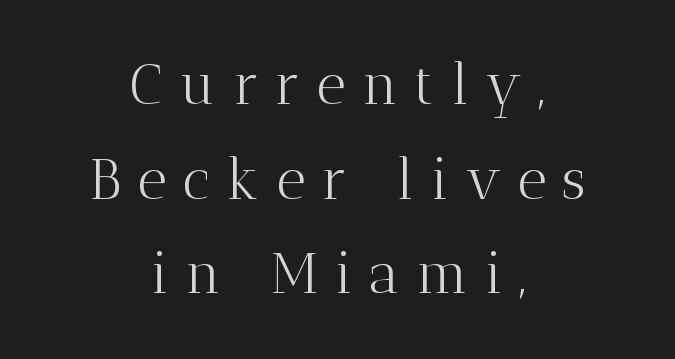
Q: Is the text bold? A: No.
Q: Is the text italic (slanted)? A: No, it is upright.
Q: Is the typeface a serif or a sans-serif typeface? A: Serif.
Q: Is the text underlined? A: No.
Q: How is the paragraph aligned? A: Centered.
Q: Is the spacing between letters normal or unusually wide? A: Unusually wide.
Q: Is the spacing between lines tight, normal or loose? A: Normal.
Q: Width (condensed, normal, or wide)? A: Normal.
Q: Stroke contrast? A: Medium.
Q: x-height? A: Medium.
Q: Monospaced? A: No.
